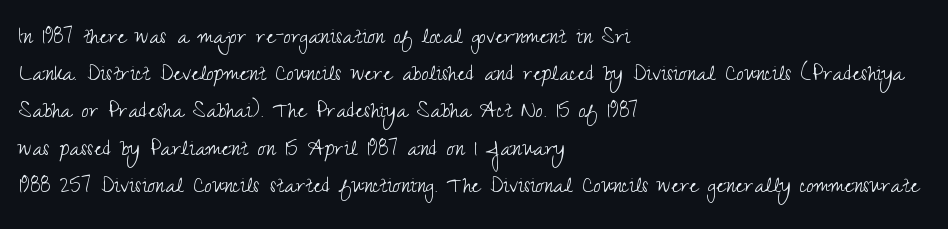
{"italic": "no", "bold": "no", "underline": "no", "align": "left", "line_spacing": "normal", "line_spacing_ratio": 1.43, "letter_spacing": "normal", "letter_spacing_em": 0.0, "glyph_px": 26}
